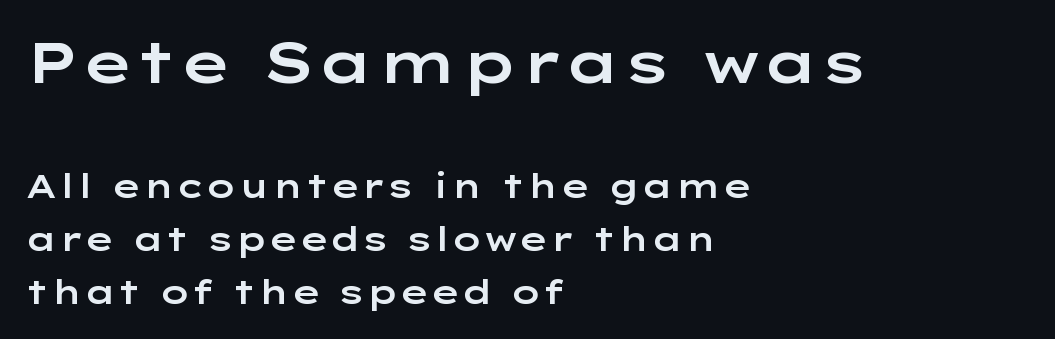
The typeface chosen for these lines omits serifs. Size contrast runs from large at the top to small at the bottom. The font's upright variant was chosen for this text. This sample has the flowing, uneven cadence of proportional lettering. Each word holds together tightly as a unit, with standard inter-letter gaps.
